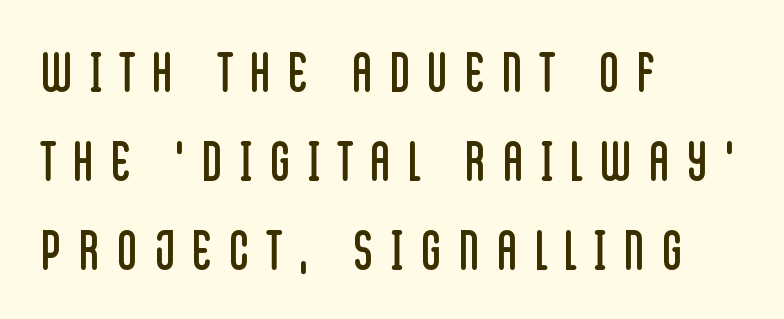
{"serif": "no", "italic": "no", "bold": "no", "weight": "regular", "width": "condensed", "stroke_contrast": "low", "x_height": "large", "monospaced": "no", "underline": "no", "align": "left", "line_spacing": "normal", "line_spacing_ratio": 1.68, "letter_spacing": "wide", "letter_spacing_em": 0.35, "glyph_px": 53}
